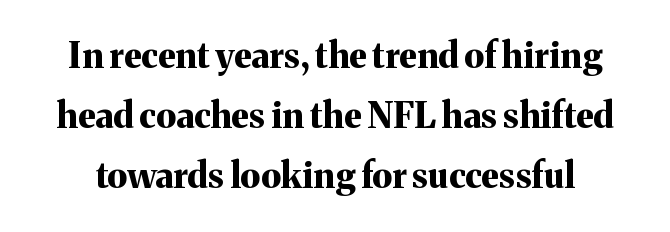
The image shows 35 px bold serif type, upright; set line spacing 1.72x, normal letter spacing, not underlined; medium stroke contrast and a medium x-height.
